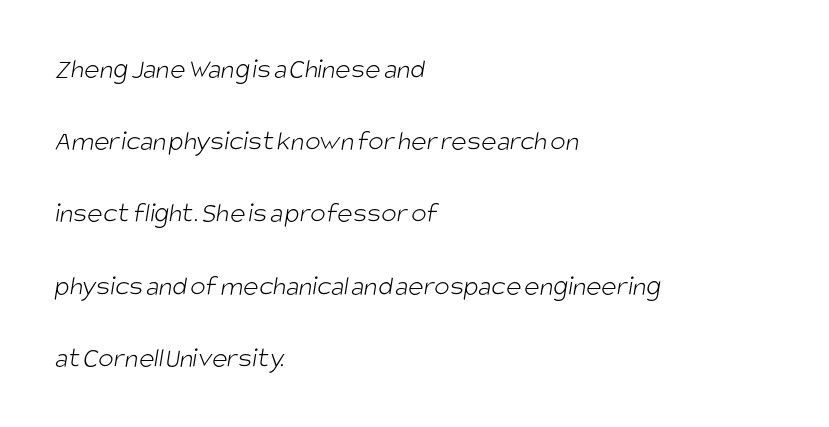
Line starts are locked; line ends wander. Does the leading feel generous? Absolutely, it's lavish. Classification — sans serif. Is this a fixed-width face? No — the glyphs have proportional, varying widths.
